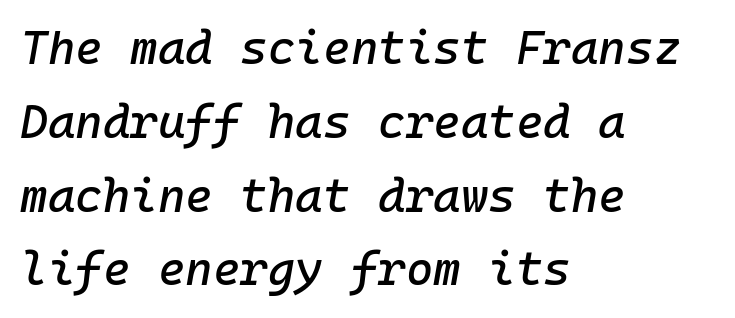
Q: Is the text italic (slanted)? A: Yes, it leans right by about 10 degrees.
Q: Is the text underlined? A: No.
Q: How is the paragraph aligned? A: Left-aligned.
Q: Is the spacing between letters normal or unusually wide? A: Normal.
Q: Is the spacing between lines tight, normal or loose? A: Normal.
Q: Width (condensed, normal, or wide)? A: Normal.
Q: Stroke contrast? A: Low.
Q: x-height? A: Medium.
Q: Monospaced? A: Yes.
